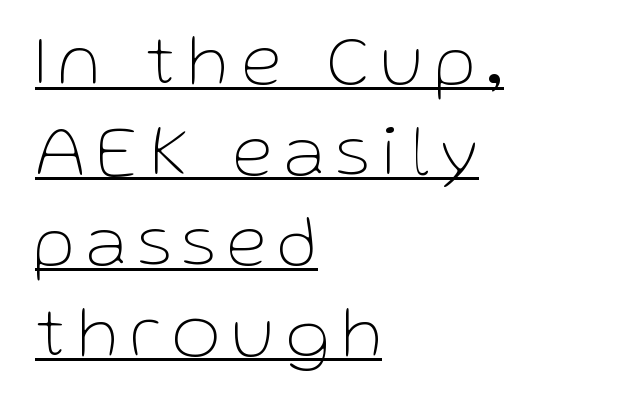
The image shows 73 px thin sans-serif type, upright; set left-aligned, line spacing 1.24x, underlined; low stroke contrast and a medium x-height.
